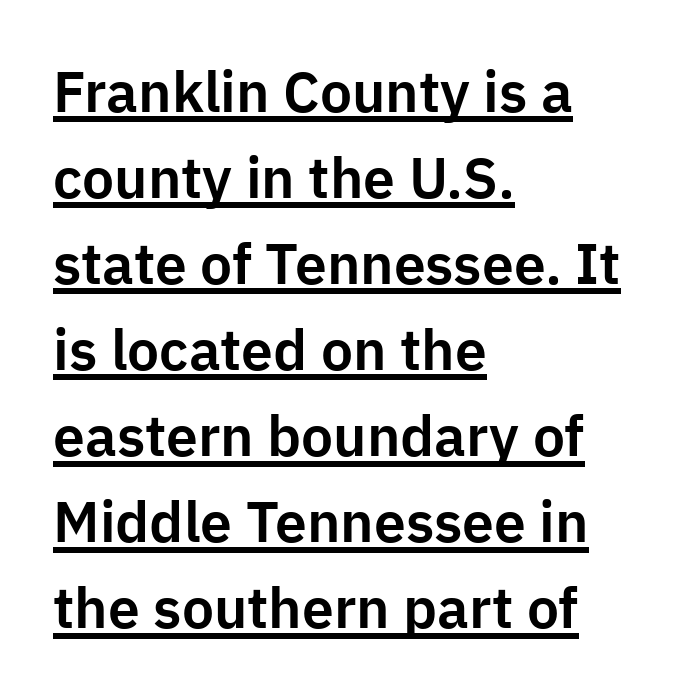
{"serif": "no", "italic": "no", "width": "normal", "stroke_contrast": "low", "x_height": "medium", "monospaced": "no", "underline": "yes", "align": "left", "line_spacing": "normal", "line_spacing_ratio": 1.51, "letter_spacing": "normal", "letter_spacing_em": 0.0, "glyph_px": 57}
